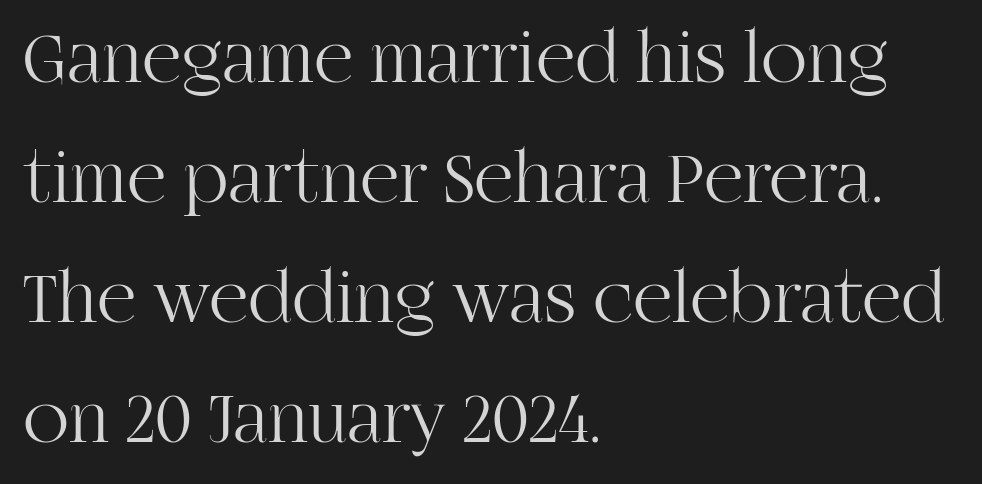
{"serif": "yes", "italic": "no", "bold": "no", "weight": "light", "width": "normal", "stroke_contrast": "high", "x_height": "large", "monospaced": "no", "underline": "no", "align": "left", "line_spacing": "normal", "line_spacing_ratio": 1.58, "letter_spacing": "normal", "letter_spacing_em": 0.0, "glyph_px": 76}
